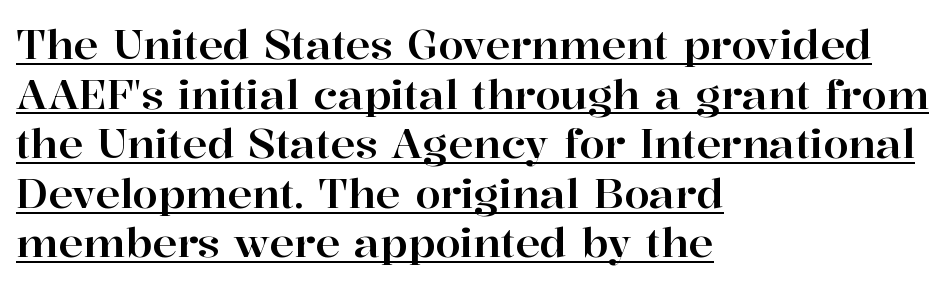
Q: Is the text italic (slanted)? A: No, it is upright.
Q: Is the typeface a serif or a sans-serif typeface? A: Serif.
Q: Is the text underlined? A: Yes.
Q: How is the paragraph aligned? A: Left-aligned.
Q: Is the spacing between letters normal or unusually wide? A: Normal.
Q: Width (condensed, normal, or wide)? A: Normal.
Q: Stroke contrast? A: High.
Q: x-height? A: Medium.
Q: Monospaced? A: No.
